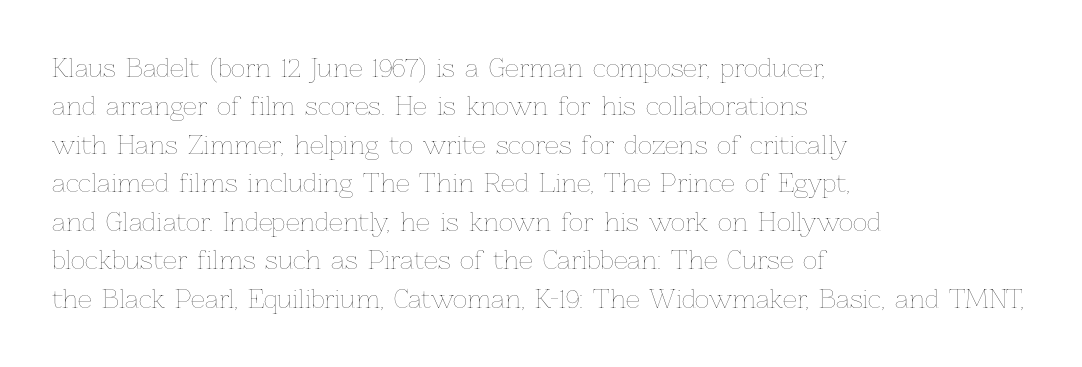
{"italic": "no", "bold": "no", "underline": "no", "align": "left", "line_spacing": "normal", "line_spacing_ratio": 1.54, "letter_spacing": "normal", "letter_spacing_em": 0.0, "glyph_px": 25}
